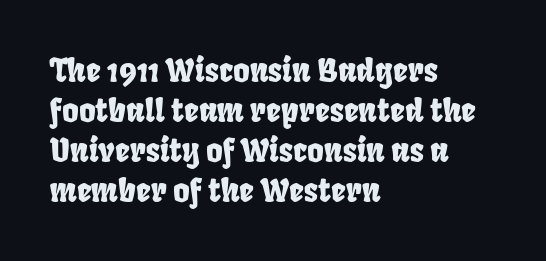
Q: Is the typeface a serif or a sans-serif typeface? A: Sans-serif.
Q: Is the text underlined? A: No.
Q: How is the paragraph aligned? A: Left-aligned.
Q: Is the spacing between letters normal or unusually wide? A: Normal.
Q: Is the spacing between lines tight, normal or loose? A: Normal.
Q: Width (condensed, normal, or wide)? A: Condensed.
Q: Stroke contrast? A: Low.
Q: x-height? A: Large.
Q: Monospaced? A: No.
